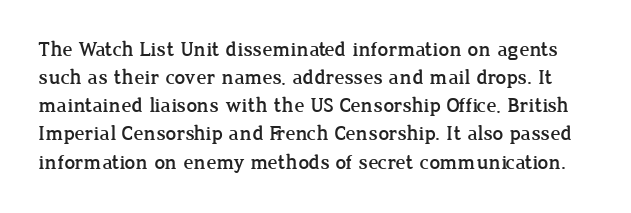
The rendering keeps characters at their native spacing. Vertically, the passage feels balanced, rows spaced as you'd expect. Descender tails drop into unmarked territory. Unlike italic type, these characters show no tilt at all.
